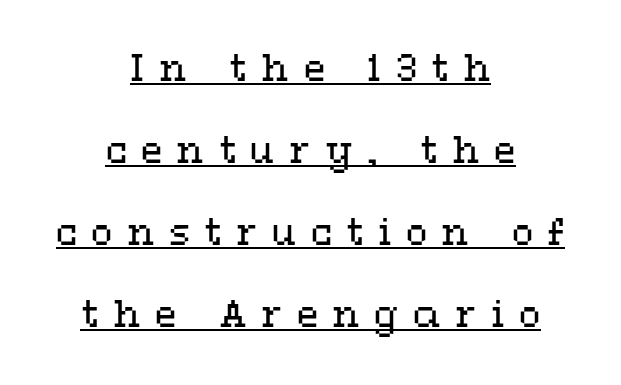
Q: Is the text bold? A: No.
Q: Is the text italic (slanted)? A: No, it is upright.
Q: Is the text underlined? A: Yes.
Q: How is the paragraph aligned? A: Centered.
Q: Is the spacing between letters normal or unusually wide? A: Unusually wide.
Q: Is the spacing between lines tight, normal or loose? A: Loose.
Q: Width (condensed, normal, or wide)? A: Wide.
Q: Stroke contrast? A: Medium.
Q: x-height? A: Medium.
Q: Monospaced? A: No.
